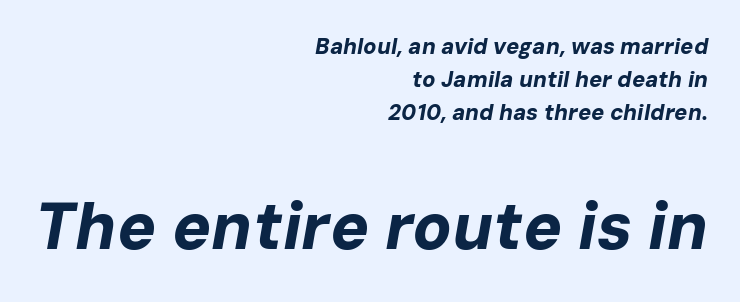
Q: Is the text bold? A: Yes.
Q: Is the text italic (slanted)? A: Yes, it leans right by about 10 degrees.
Q: Is the text underlined? A: No.
Q: How is the paragraph aligned? A: Right-aligned.
Q: Is the spacing between letters normal or unusually wide? A: Normal.
Q: Is the spacing between lines tight, normal or loose? A: Normal.
Q: Which block of text is set in a larger size, the first (top) or the second (bottom)? A: The second (bottom) one.
Q: Width (condensed, normal, or wide)? A: Normal.
Q: Stroke contrast? A: Low.
Q: x-height? A: Medium.
Q: Monospaced? A: No.
